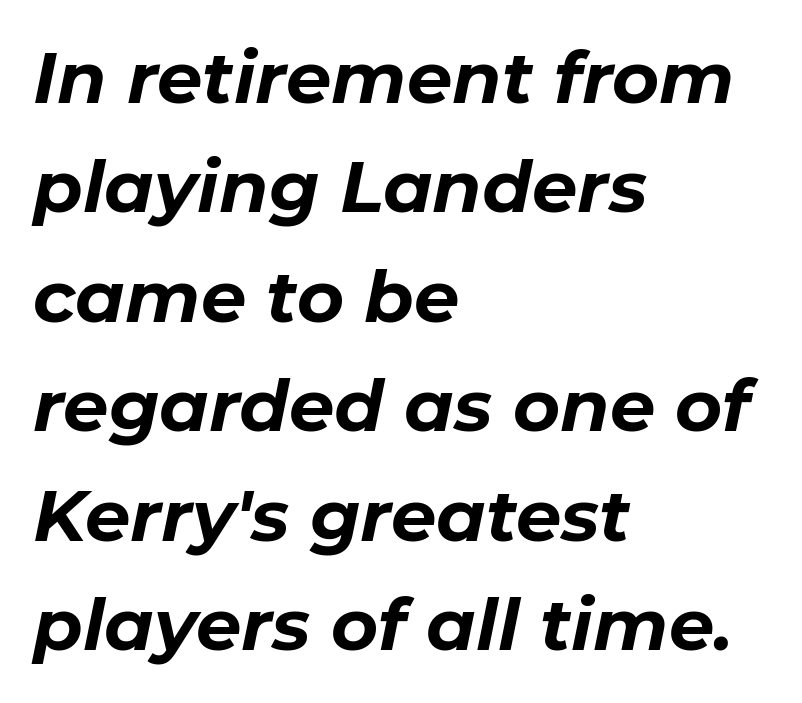
The image shows 72 px bold type, italic (leaning right); set left-aligned, normal line spacing (1.52x), normal letter spacing, not underlined; low stroke contrast and a medium x-height.
